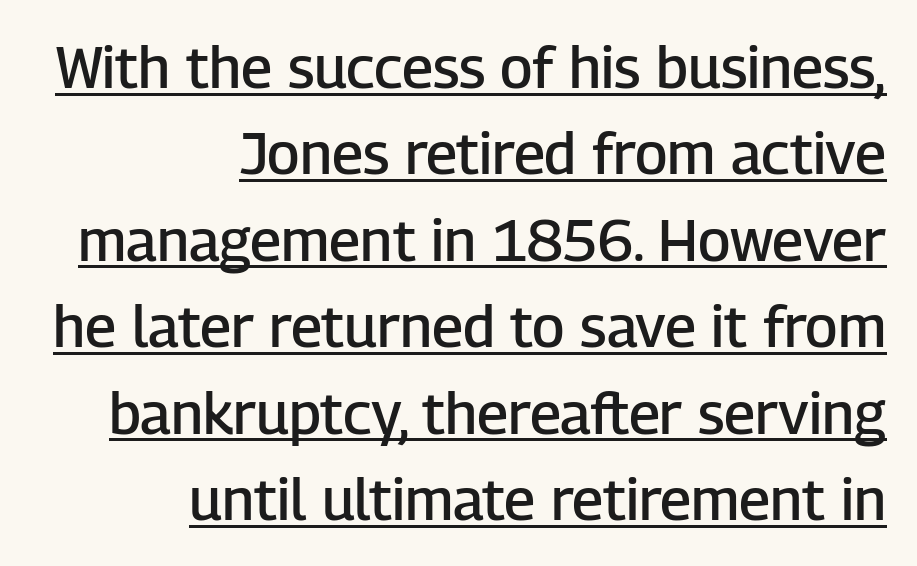
The image shows 58 px semibold sans-serif type, upright; set right-aligned, normal line spacing (1.49x), normal letter spacing, underlined; low stroke contrast and a medium x-height.
